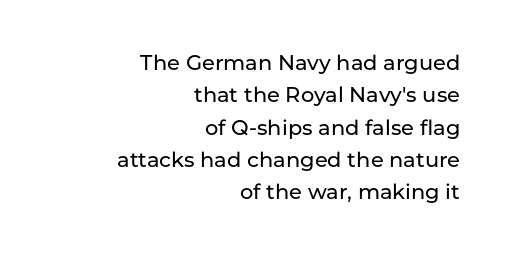
Vertically, the passage feels balanced, rows spaced as you'd expect. The setting favours the right margin, as signatures and pull-quotes sometimes do. Posture: vertical. Glyph-to-glyph distance matches everyday printed text. Descenders are the only things crossing below the line.
